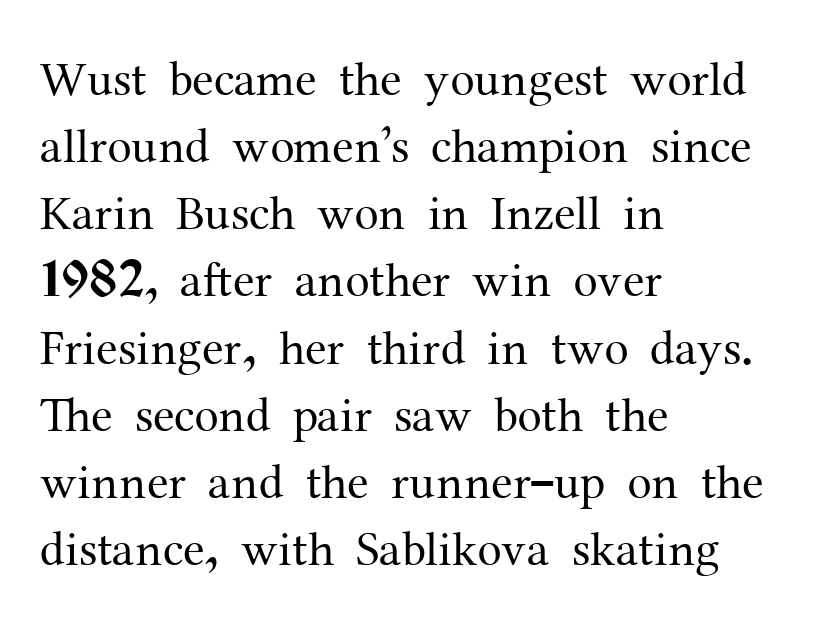
Q: Is the text bold? A: No.
Q: Is the text italic (slanted)? A: No, it is upright.
Q: Is the typeface a serif or a sans-serif typeface? A: Serif.
Q: Is the text underlined? A: No.
Q: How is the paragraph aligned? A: Left-aligned.
Q: Is the spacing between letters normal or unusually wide? A: Normal.
Q: Is the spacing between lines tight, normal or loose? A: Normal.
Q: Width (condensed, normal, or wide)? A: Normal.
Q: Stroke contrast? A: Medium.
Q: x-height? A: Medium.
Q: Monospaced? A: No.
